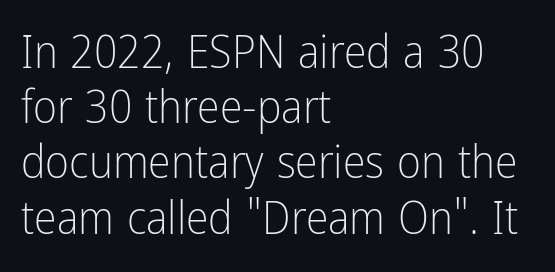
{"serif": "no", "italic": "no", "bold": "no", "weight": "light", "width": "condensed", "stroke_contrast": "low", "x_height": "medium", "monospaced": "no", "underline": "no", "align": "left", "line_spacing_ratio": 1.2, "letter_spacing": "normal", "letter_spacing_em": 0.0, "glyph_px": 46}
